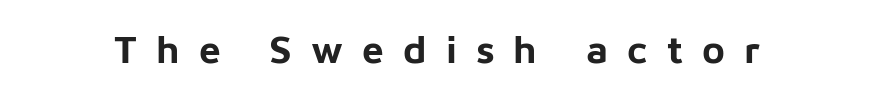
You can tell it's not italic because the verticals are truly vertical. Only glyphs here, with clear space below each row. On the weight axis this lands at bold, roughly 700. The passage shown has open, widely tracked lettering throughout. No feet cap the strokes, marking this as sans-serif type. Is this a fixed-width face? No — the glyphs have proportional, varying widths.
